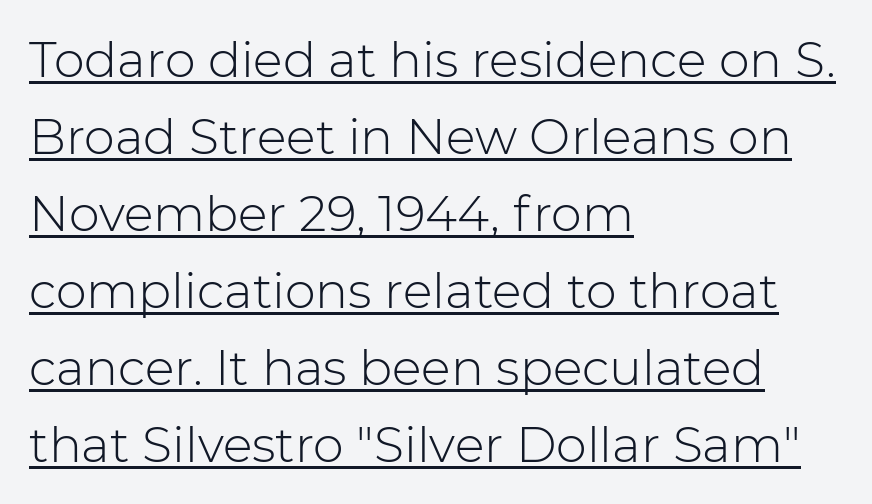
The image shows 49 px light sans-serif type, upright; set left-aligned, normal line spacing (1.57x), normal letter spacing, underlined; low stroke contrast and a medium x-height.
